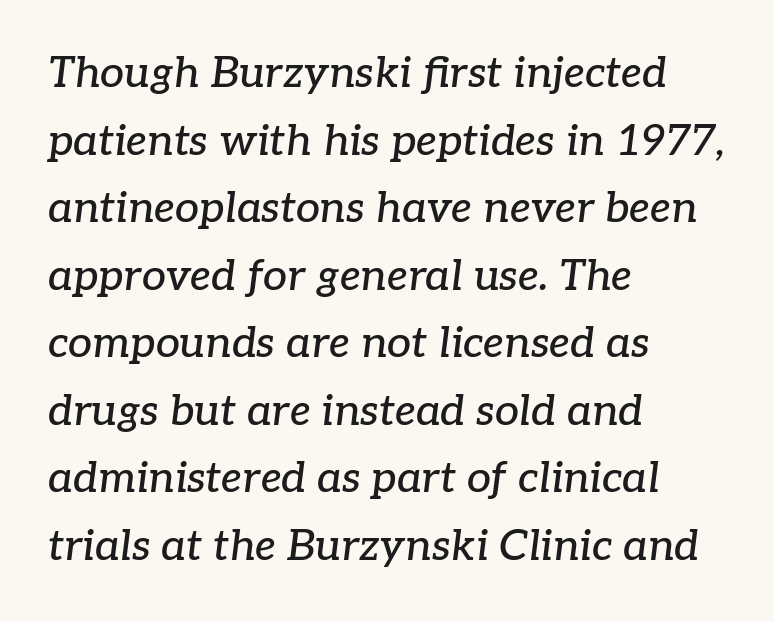
{"serif": "yes", "italic": "yes", "lean": "right", "slant_degrees": 7, "width": "normal", "stroke_contrast": "low", "x_height": "medium", "monospaced": "no", "underline": "no", "align": "left", "line_spacing": "normal", "line_spacing_ratio": 1.57, "letter_spacing": "normal", "letter_spacing_em": 0.0, "glyph_px": 43}
